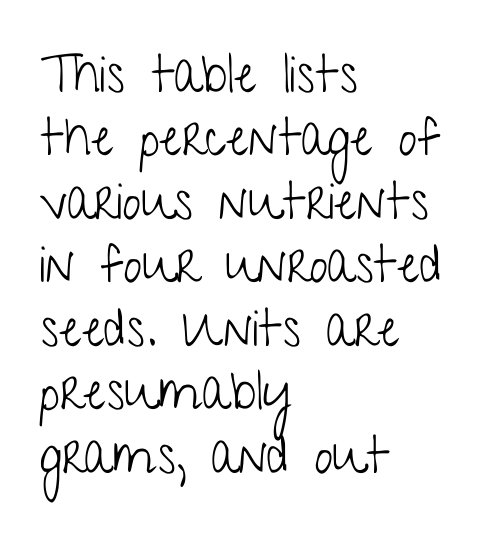
{"serif": "no", "italic": "no", "bold": "no", "weight": "light", "width": "condensed", "stroke_contrast": "low", "x_height": "medium", "monospaced": "no", "underline": "no", "align": "left", "line_spacing_ratio": 1.22, "letter_spacing": "normal", "letter_spacing_em": 0.0, "glyph_px": 52}
